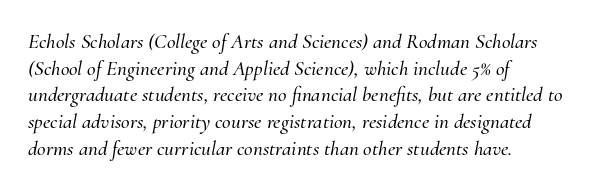
{"italic": "yes", "lean": "right", "slant_degrees": 10, "underline": "no", "align": "left", "line_spacing": "normal", "line_spacing_ratio": 1.27, "letter_spacing": "normal", "letter_spacing_em": 0.0, "glyph_px": 21}
